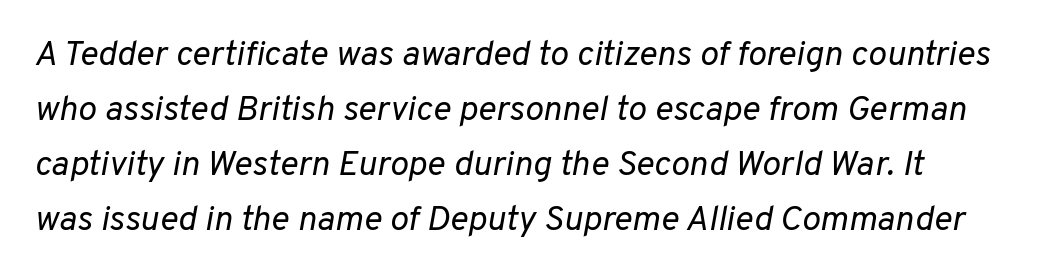
The image shows 35 px regular-weight type, italic (leaning right); set normal line spacing (1.57x), normal letter spacing, not underlined; low stroke contrast and a medium x-height.
